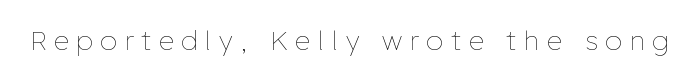
Q: Is the text bold? A: No.
Q: Is the text italic (slanted)? A: No, it is upright.
Q: Is the text underlined? A: No.
Q: Is the spacing between letters normal or unusually wide? A: Unusually wide.
